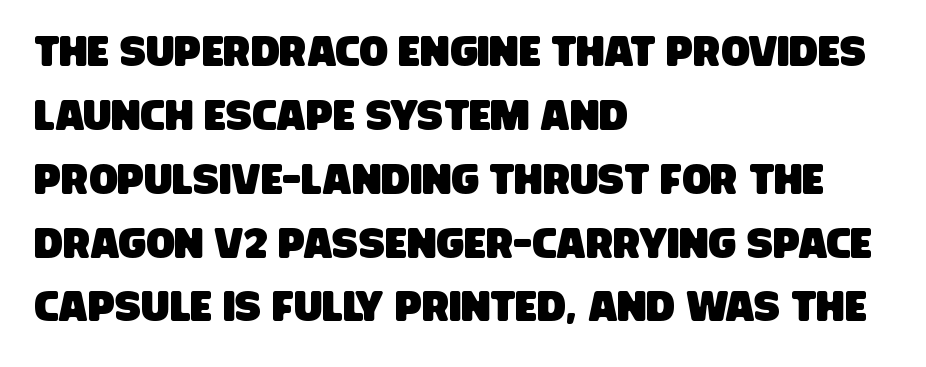
The image shows 42 px condensed sans-serif type; set left-aligned, normal line spacing (1.52x), normal letter spacing, not underlined; low stroke contrast and a large x-height.
